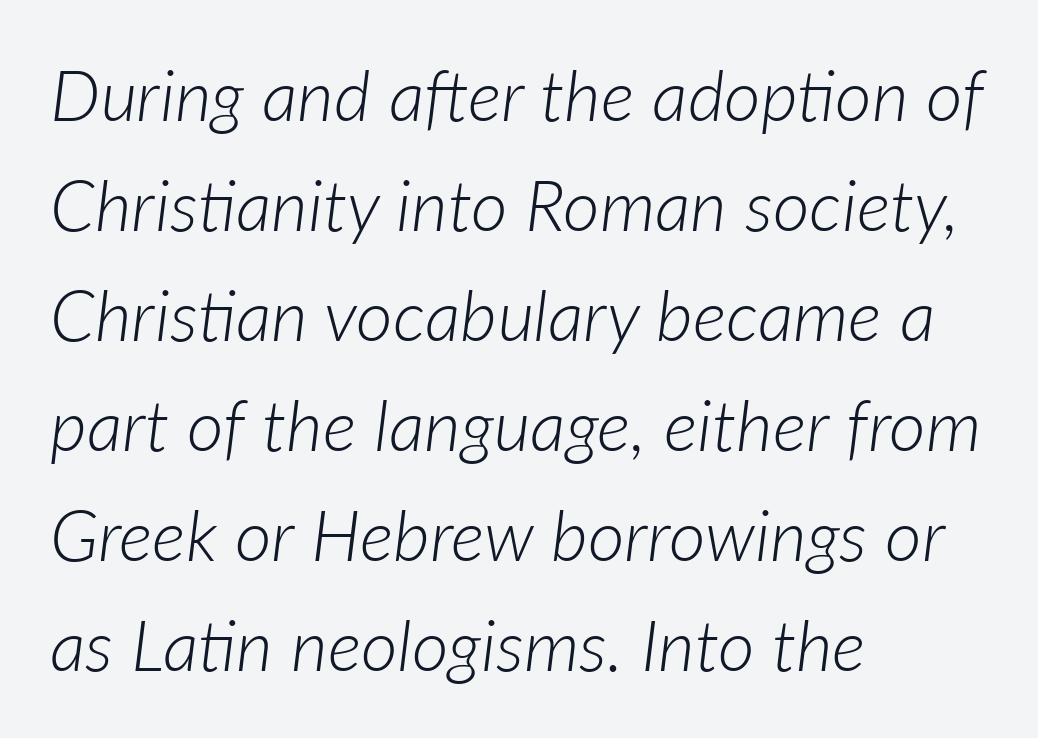
The designer left line spacing at the default. Emphasis-style slanted type is in use. A typesetter would call this proportional, since set widths differ per character. The zone under the glyphs is completely vacant. The characters are drawn with everyday or finer stroke widths. Horizontal alignment here is leftward, the default for most running prose.
